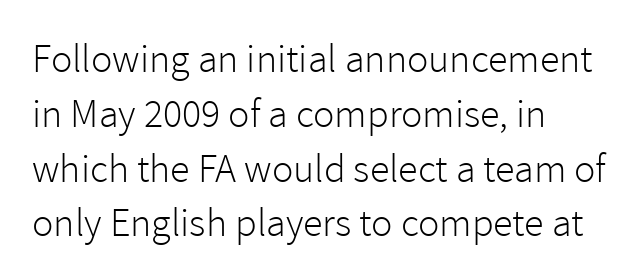
The image shows 40 px light sans-serif type, upright; set left-aligned, normal line spacing (1.37x), normal letter spacing, not underlined; a medium x-height.
